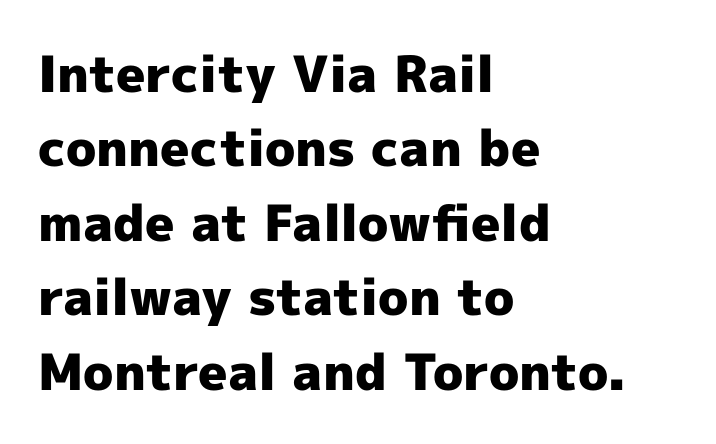
Q: Is the text bold? A: Yes.
Q: Is the text italic (slanted)? A: No, it is upright.
Q: Is the typeface a serif or a sans-serif typeface? A: Sans-serif.
Q: Is the text underlined? A: No.
Q: How is the paragraph aligned? A: Left-aligned.
Q: Is the spacing between letters normal or unusually wide? A: Normal.
Q: Is the spacing between lines tight, normal or loose? A: Normal.
Q: Width (condensed, normal, or wide)? A: Normal.
Q: x-height? A: Medium.
Q: Monospaced? A: No.
